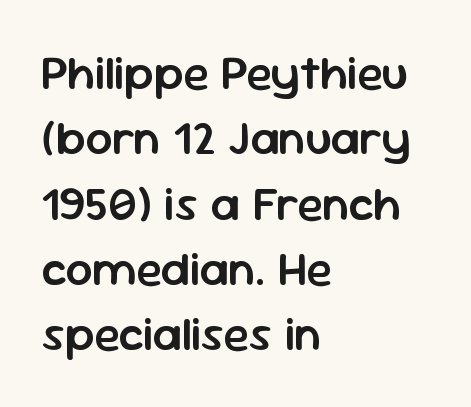
The image shows 48 px semibold sans-serif type, upright; set left-aligned, normal line spacing (1.36x), normal letter spacing, not underlined; low stroke contrast and a medium x-height.
